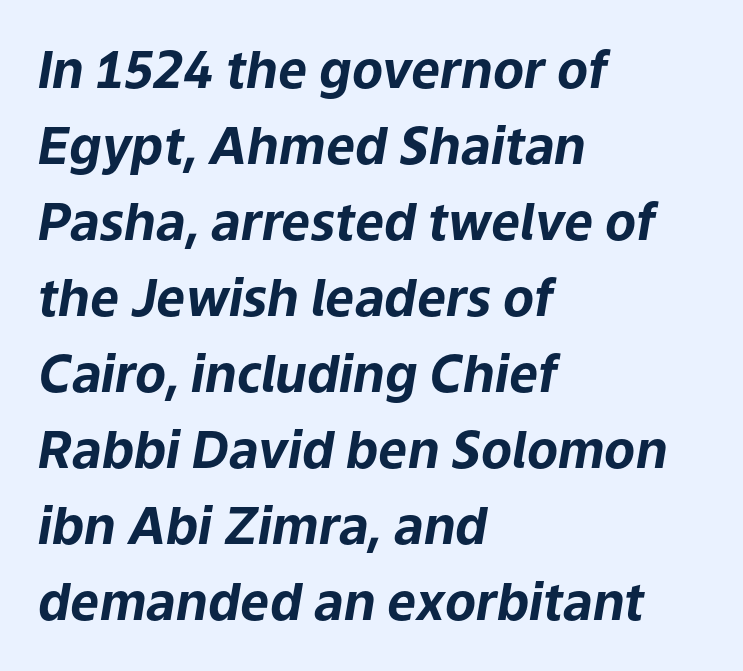
{"italic": "yes", "lean": "right", "slant_degrees": 9, "bold": "yes", "weight": "bold", "width": "normal", "stroke_contrast": "low", "x_height": "medium", "monospaced": "no", "underline": "no", "align": "left", "line_spacing": "normal", "line_spacing_ratio": 1.49, "letter_spacing": "normal", "letter_spacing_em": 0.0, "glyph_px": 51}
